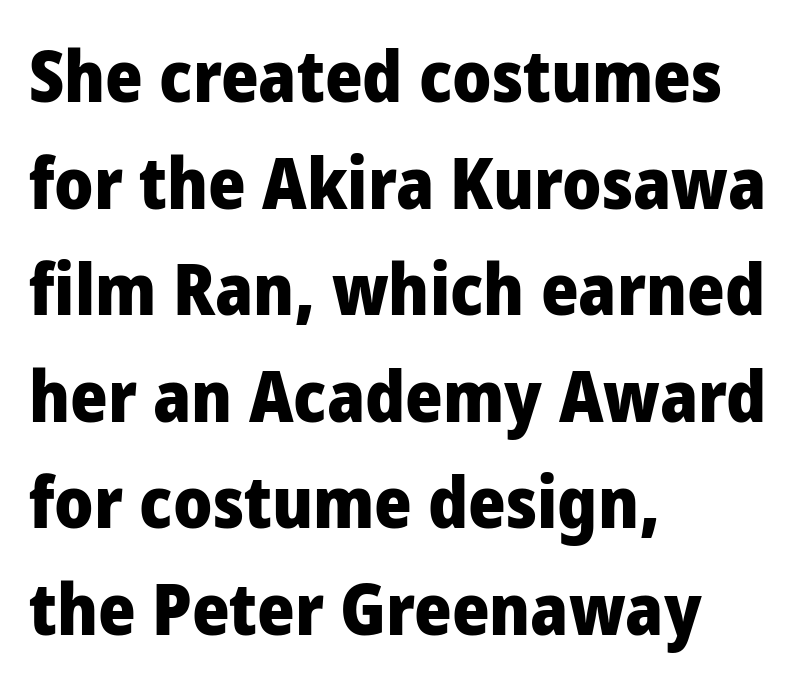
Short and long lines alike share a common starting point at left. Serif or sans? Sans — the stroke terminals are bare. I'd describe the lettering as bold — thick and assertive. Posture: straight, roman, zero tilt. Proportional: the letters do not fall into vertical columns.
